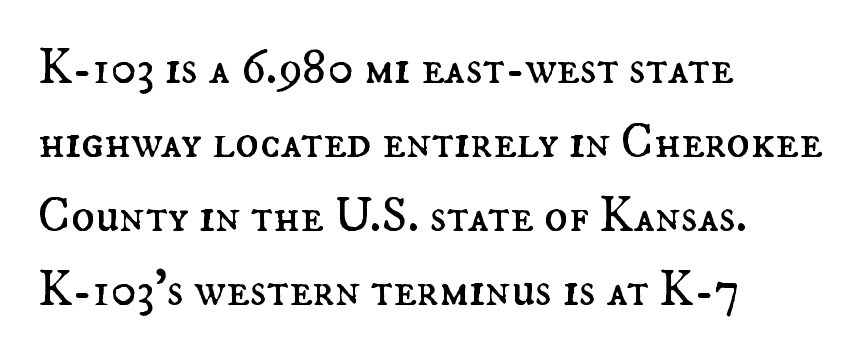
Whoever set this chose a conventional vertical rhythm. Weight: in the light-to-regular range. Observe the ordinary spacing: letters are neighbours, not strangers. Posture: straight, roman, zero tilt. Check the space under the baseline: it is left empty. Each letter keeps its own natural width here, so spacing adapts to shape.
